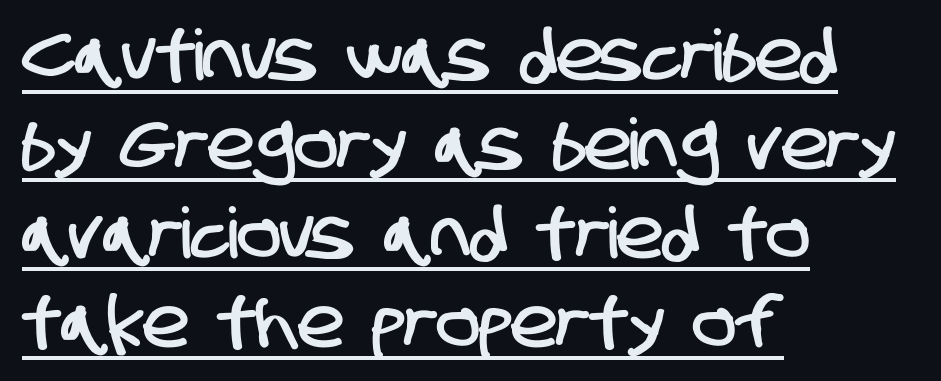
The image shows 70 px condensed sans-serif type; set left-aligned, normal line spacing (1.27x), normal letter spacing, underlined; low stroke contrast and a large x-height.
